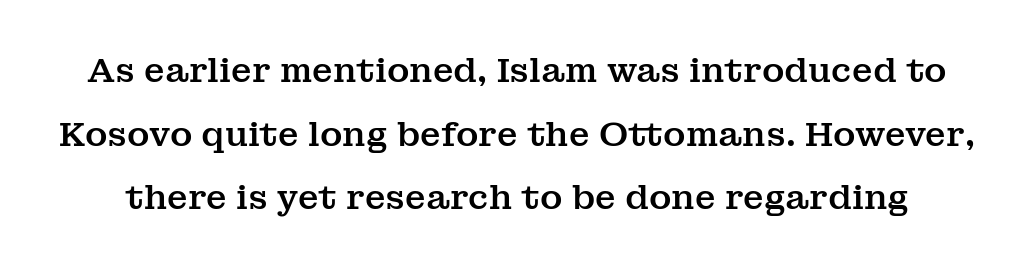
The image shows 34 px serif type, upright; set line spacing 1.87x, normal letter spacing, not underlined; medium stroke contrast and a medium x-height.
